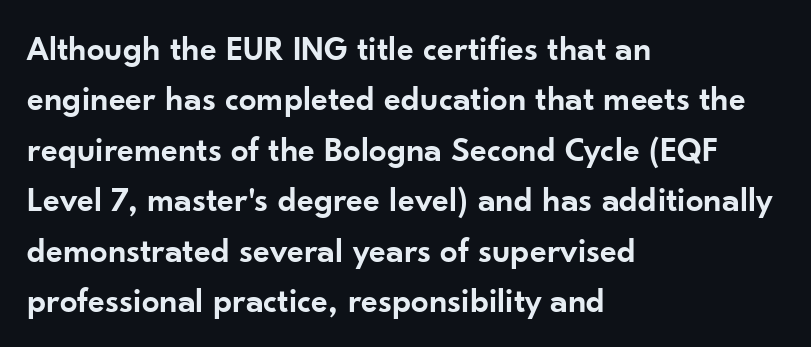
{"serif": "no", "italic": "no", "bold": "semi", "weight": "semibold", "width": "normal", "stroke_contrast": "low", "x_height": "small", "monospaced": "no", "underline": "no", "align": "left", "line_spacing": "normal", "line_spacing_ratio": 1.44, "letter_spacing": "normal", "letter_spacing_em": 0.0, "glyph_px": 35}
